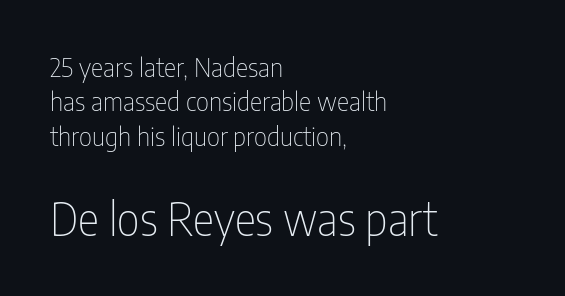
In terms of letterspacing, this is plain default setting. Compared with a typical body face, this is equally light or lighter still. These lines are rendered in a variable-pitch font. The typesetter chose a ragged-right arrangement here.
